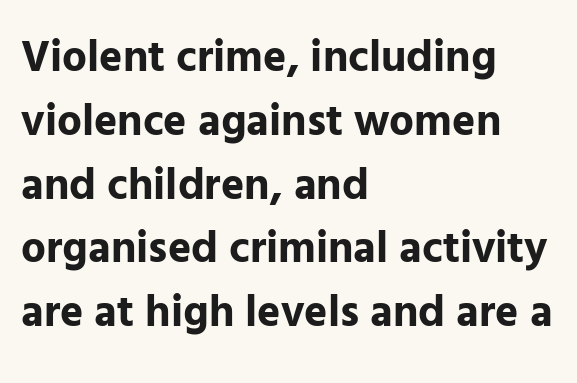
The image shows 44 px bold sans-serif type, upright; set left-aligned, normal line spacing (1.45x), normal letter spacing, not underlined; low stroke contrast and a medium x-height.
